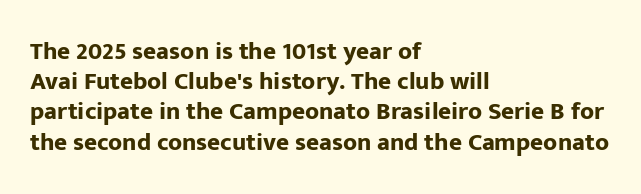
{"italic": "no", "bold": "yes", "underline": "no", "align": "left", "line_spacing_ratio": 1.21, "letter_spacing": "normal", "letter_spacing_em": 0.0, "glyph_px": 25}
